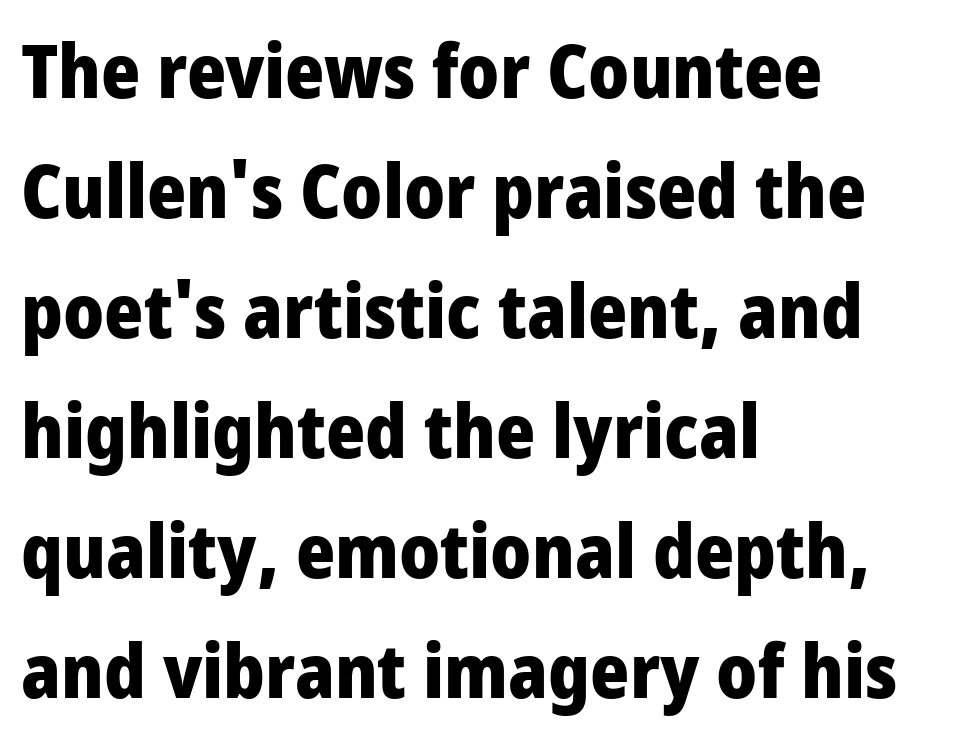
{"serif": "no", "italic": "no", "bold": "yes", "weight": "heavy", "width": "condensed", "stroke_contrast": "low", "x_height": "large", "monospaced": "no", "underline": "no", "align": "left", "line_spacing": "normal", "line_spacing_ratio": 1.6, "letter_spacing": "normal", "letter_spacing_em": 0.0, "glyph_px": 75}
